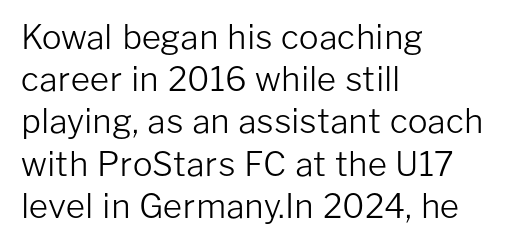
{"serif": "no", "italic": "no", "bold": "no", "weight": "light", "width": "normal", "stroke_contrast": "low", "x_height": "medium", "monospaced": "no", "underline": "no", "align": "left", "line_spacing": "normal", "line_spacing_ratio": 1.28, "letter_spacing": "normal", "letter_spacing_em": 0.0, "glyph_px": 33}
